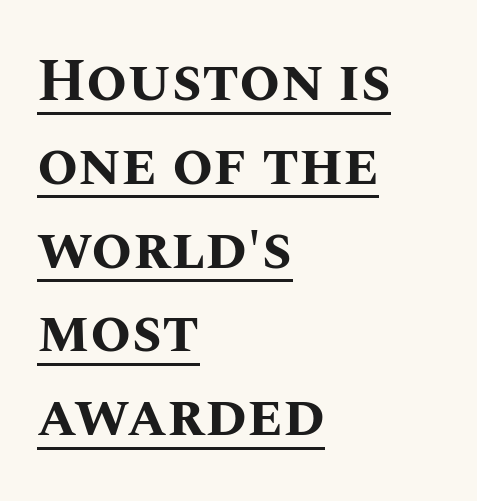
Inter-character spacing is left at the font's built-in metrics. This rendering uses left alignment, leaving the right contour irregular. The specimen includes a rule beneath the text block's lines. Posture: straight, roman, zero tilt. Reading down the column, the eye jumps a familiar distance to each next line.
